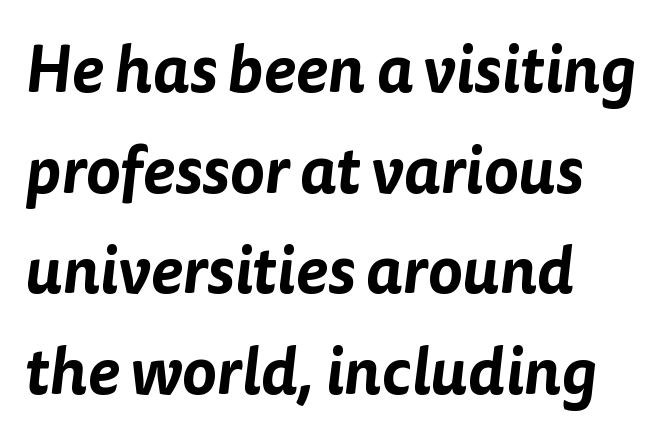
Quick note: underline off. Rows of type keep a routine distance in the vertical direction. This sample has the flowing, uneven cadence of proportional lettering. Nobody touched the tracking dial on this one. No feet cap the strokes, marking this as sans-serif type.
